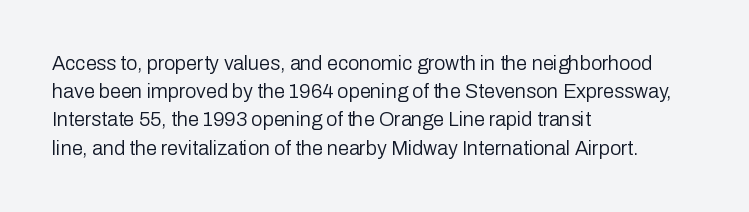
Q: Is the text bold? A: No.
Q: Is the text italic (slanted)? A: No, it is upright.
Q: Is the text underlined? A: No.
Q: How is the paragraph aligned? A: Left-aligned.
Q: Is the spacing between letters normal or unusually wide? A: Normal.
Q: Is the spacing between lines tight, normal or loose? A: Normal.
